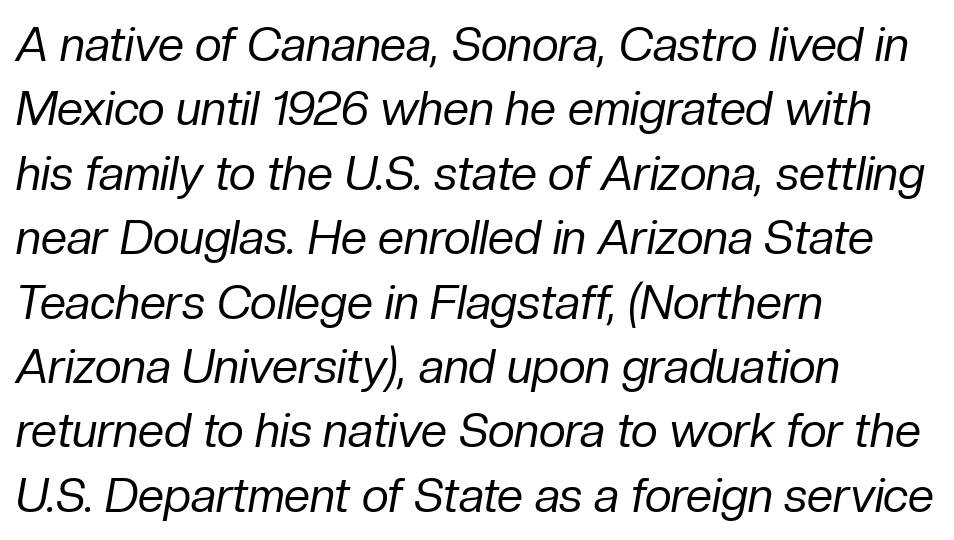
{"italic": "yes", "lean": "right", "slant_degrees": 10, "bold": "no", "weight": "regular", "width": "normal", "stroke_contrast": "low", "x_height": "medium", "monospaced": "no", "underline": "no", "align": "left", "line_spacing": "normal", "line_spacing_ratio": 1.37, "letter_spacing": "normal", "letter_spacing_em": 0.0, "glyph_px": 47}
